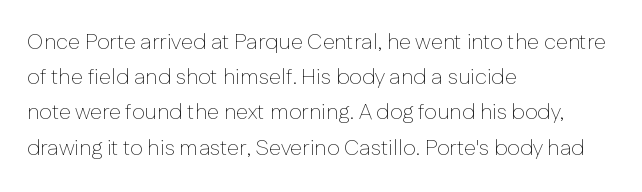
A quiet, ordinary-to-light weight characterises the typeface. Default kerning and tracking; the words read as compact shapes. These lines stack with their left ends in a neat column. The leading is moderate, giving the passage an even texture.
